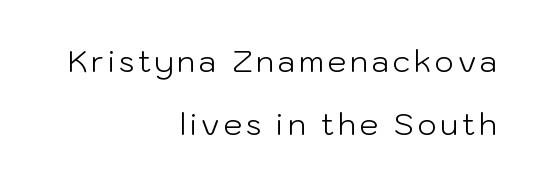
The image shows 30 px light sans-serif type, upright; set right-aligned, loose line spacing (2.09x), not underlined; low stroke contrast and a medium x-height.
